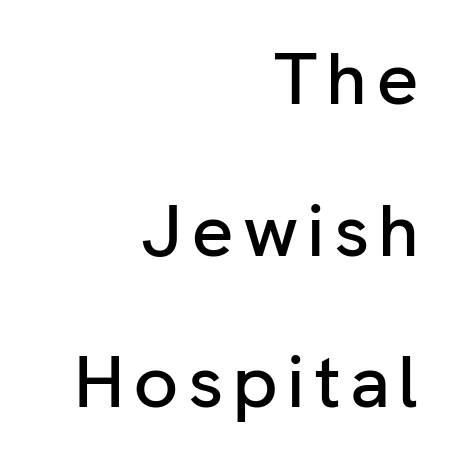
{"serif": "no", "italic": "no", "width": "normal", "stroke_contrast": "low", "x_height": "medium", "monospaced": "no", "underline": "no", "align": "right", "line_spacing": "loose", "line_spacing_ratio": 2.05, "glyph_px": 74}
